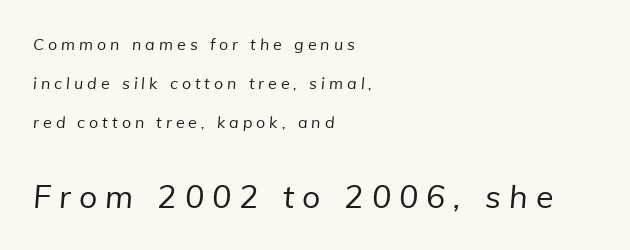
The rendering uses natural spacing where letterforms have individual widths. The lines are spread far apart with generous leading. The characters display no serif detailing; their extremities are plain. The ragged edge is on the right, which tells us the setting is flush left. The following chunk of copy outweighs the initial chunk in type size.
